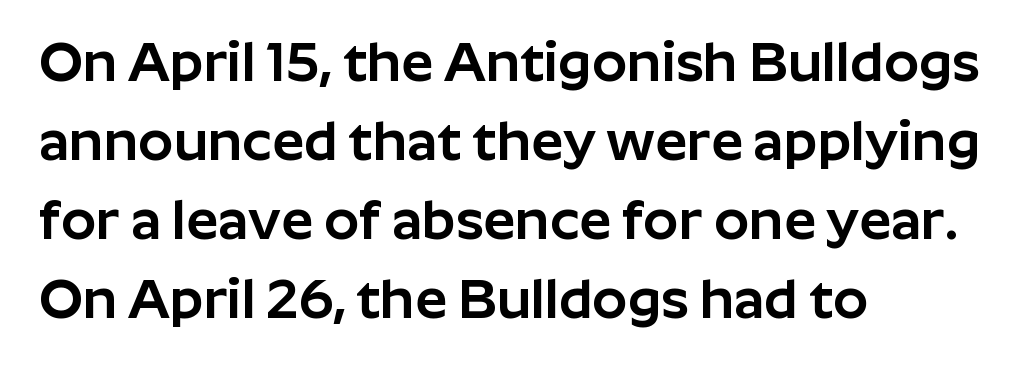
The rendering uses a moderate line-height, typical for paragraphs. The passage shown has conventional tracking throughout. Left-aligned paragraph, ragged on the right. A clean baseline with only descenders dipping below it.
